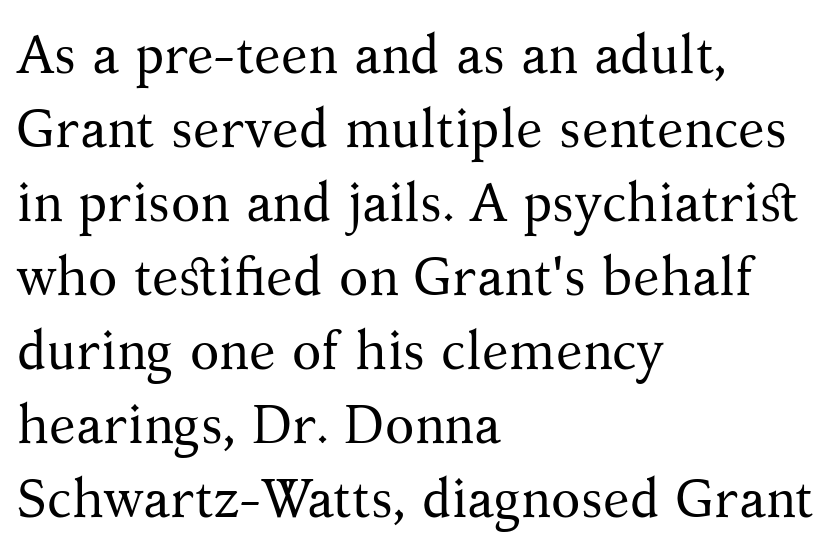
The image shows 54 px regular-weight serif type, upright; set left-aligned, normal line spacing (1.37x), normal letter spacing, not underlined; medium stroke contrast and a medium x-height.
